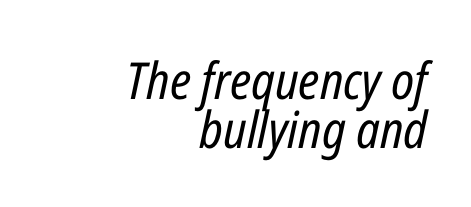
Q: Is the text bold? A: No.
Q: Is the text italic (slanted)? A: Yes, it leans right by about 12 degrees.
Q: Is the text underlined? A: No.
Q: How is the paragraph aligned? A: Right-aligned.
Q: Is the spacing between letters normal or unusually wide? A: Normal.
Q: Is the spacing between lines tight, normal or loose? A: Tight.
Q: Width (condensed, normal, or wide)? A: Condensed.
Q: Stroke contrast? A: Low.
Q: x-height? A: Medium.
Q: Monospaced? A: No.
